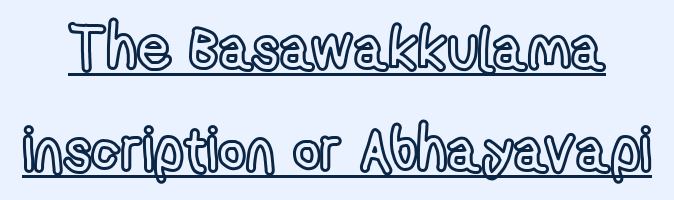
Q: Is the text italic (slanted)? A: No, it is upright.
Q: Is the text underlined? A: Yes.
Q: Is the spacing between letters normal or unusually wide? A: Normal.
Q: Is the spacing between lines tight, normal or loose? A: Normal.
Q: Width (condensed, normal, or wide)? A: Condensed.
Q: x-height? A: Medium.
Q: Monospaced? A: No.
